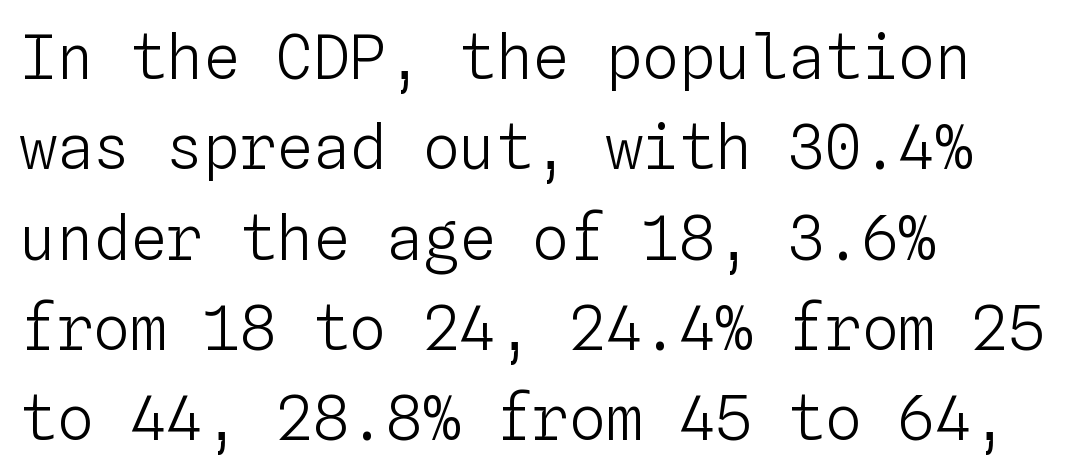
Q: Is the text bold? A: No.
Q: Is the text italic (slanted)? A: No, it is upright.
Q: Is the text underlined? A: No.
Q: How is the paragraph aligned? A: Left-aligned.
Q: Is the spacing between letters normal or unusually wide? A: Normal.
Q: Is the spacing between lines tight, normal or loose? A: Normal.
Q: Width (condensed, normal, or wide)? A: Normal.
Q: Stroke contrast? A: Low.
Q: x-height? A: Medium.
Q: Monospaced? A: Yes.
